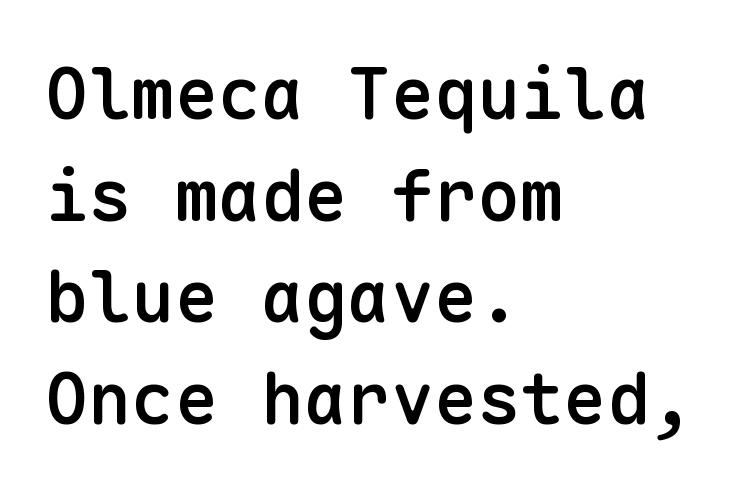
Q: Is the text bold? A: Semi-bold.
Q: Is the text italic (slanted)? A: No, it is upright.
Q: Is the typeface a serif or a sans-serif typeface? A: Sans-serif.
Q: Is the text underlined? A: No.
Q: How is the paragraph aligned? A: Left-aligned.
Q: Is the spacing between letters normal or unusually wide? A: Normal.
Q: Is the spacing between lines tight, normal or loose? A: Normal.
Q: Width (condensed, normal, or wide)? A: Normal.
Q: Stroke contrast? A: Low.
Q: x-height? A: Medium.
Q: Monospaced? A: Yes.
